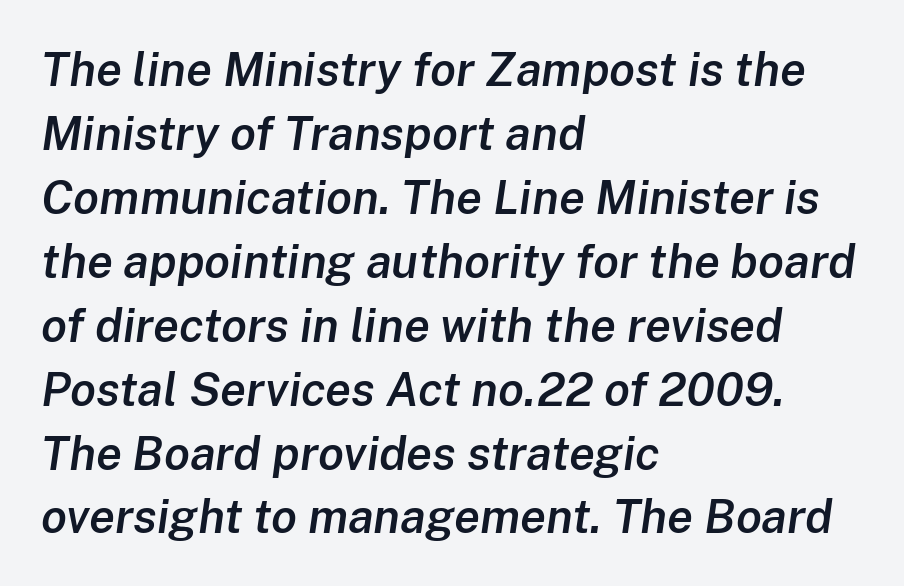
{"italic": "yes", "lean": "right", "slant_degrees": 8, "bold": "semi", "weight": "semibold", "width": "normal", "stroke_contrast": "low", "x_height": "medium", "monospaced": "no", "underline": "no", "align": "left", "line_spacing": "normal", "line_spacing_ratio": 1.36, "letter_spacing": "normal", "letter_spacing_em": 0.0, "glyph_px": 47}
